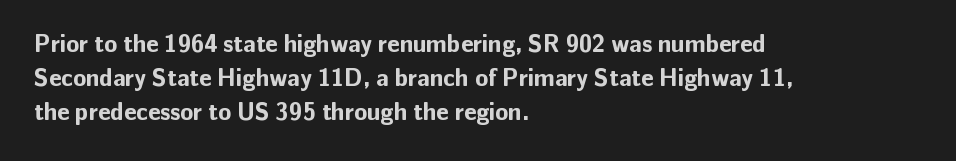
Q: Is the text bold? A: Yes.
Q: Is the text italic (slanted)? A: No, it is upright.
Q: Is the text underlined? A: No.
Q: How is the paragraph aligned? A: Left-aligned.
Q: Is the spacing between letters normal or unusually wide? A: Normal.
Q: Is the spacing between lines tight, normal or loose? A: Normal.
